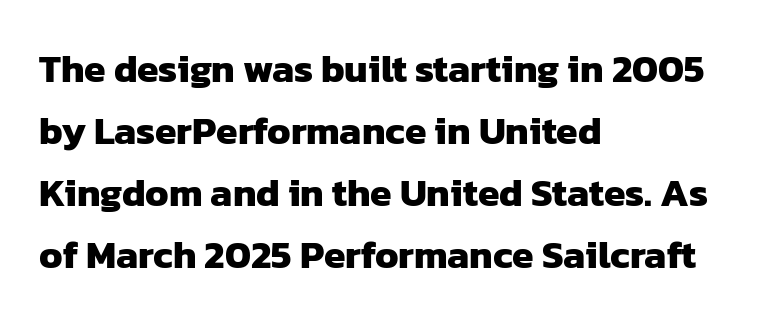
Q: Is the text bold? A: Yes.
Q: Is the typeface a serif or a sans-serif typeface? A: Sans-serif.
Q: Is the text underlined? A: No.
Q: How is the paragraph aligned? A: Left-aligned.
Q: Is the spacing between letters normal or unusually wide? A: Normal.
Q: Is the spacing between lines tight, normal or loose? A: Normal.
Q: Width (condensed, normal, or wide)? A: Normal.
Q: Stroke contrast? A: Low.
Q: x-height? A: Medium.
Q: Monospaced? A: No.
